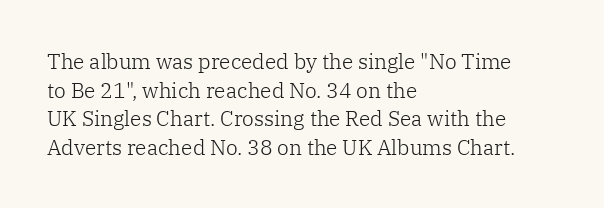
The image shows 21 px text type, upright; set left-aligned, normal line spacing (1.36x), normal letter spacing, not underlined.
